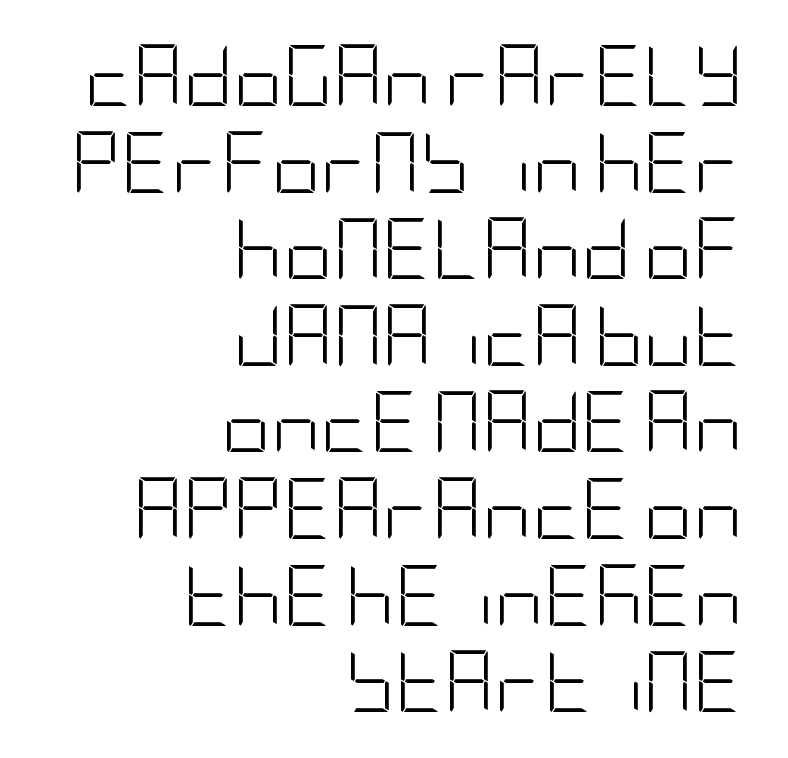
Q: Is the text bold? A: No.
Q: Is the text italic (slanted)? A: No, it is upright.
Q: Is the typeface a serif or a sans-serif typeface? A: Sans-serif.
Q: Is the text underlined? A: No.
Q: How is the paragraph aligned? A: Right-aligned.
Q: Is the spacing between letters normal or unusually wide? A: Normal.
Q: Is the spacing between lines tight, normal or loose? A: Normal.
Q: Width (condensed, normal, or wide)? A: Condensed.
Q: Stroke contrast? A: Low.
Q: x-height? A: Large.
